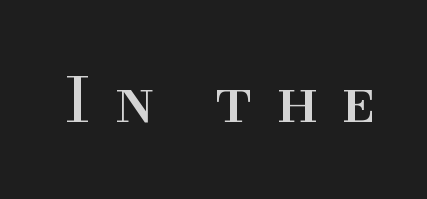
The image shows 62 px serif type, upright; set unusually wide letter spacing (+0.37 em), not underlined; high stroke contrast and a small x-height.
